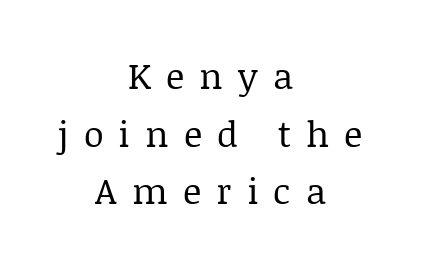
The image shows 36 px regular-weight serif type, upright; set centered, normal line spacing (1.6x), unusually wide letter spacing (+0.42 em), not underlined; low stroke contrast and a large x-height.
